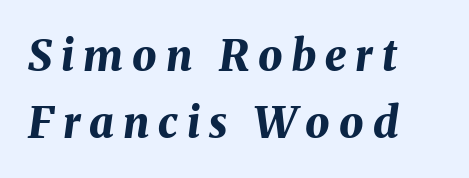
The image shows 43 px bold type, italic (leaning right); set left-aligned, normal line spacing (1.55x), unusually wide letter spacing (+0.21 em), not underlined; medium stroke contrast and a medium x-height.
